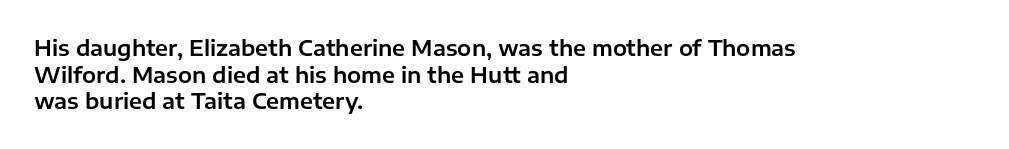
{"italic": "no", "underline": "no", "align": "left", "line_spacing": "normal", "line_spacing_ratio": 1.27, "letter_spacing": "normal", "letter_spacing_em": 0.0, "glyph_px": 21}
